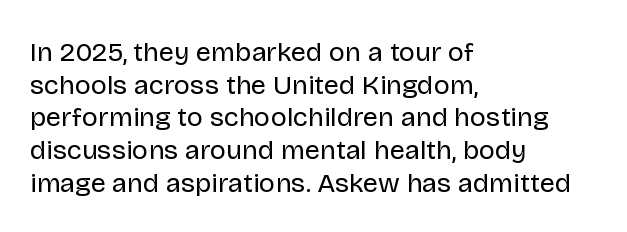
The image shows 27 px text type, upright; set left-aligned, line spacing 1.21x, normal letter spacing, not underlined.
